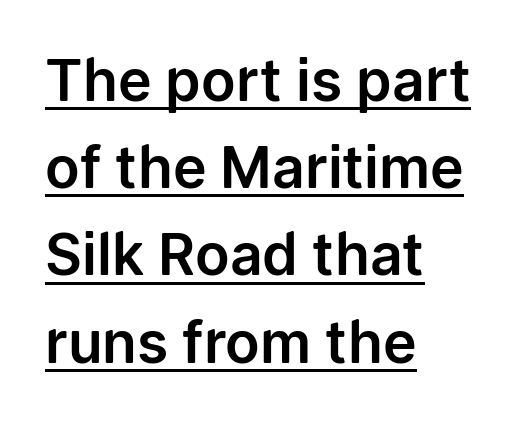
The image shows 57 px sans-serif type, upright; set left-aligned, normal line spacing (1.53x), normal letter spacing, underlined; low stroke contrast and a medium x-height.
